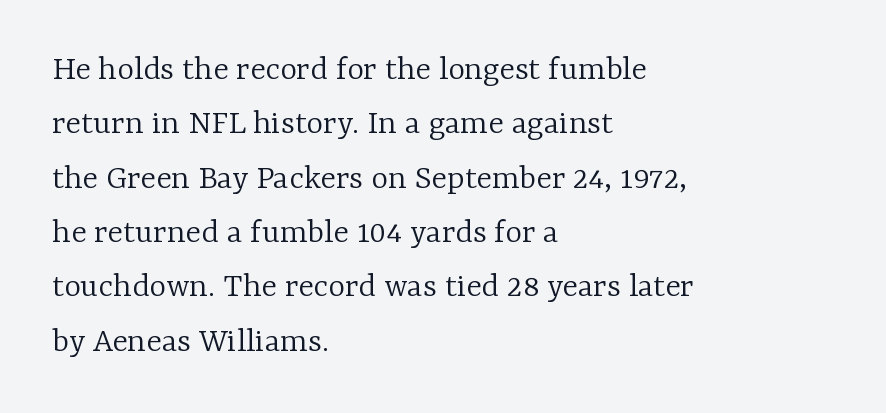
A typesetter would call this leading conventional body-copy spacing. The rag falls on the right side of this text block. The passage shown is typeset with a serif family. Looks like regular typesetting: each glyph gets only the width it needs.
